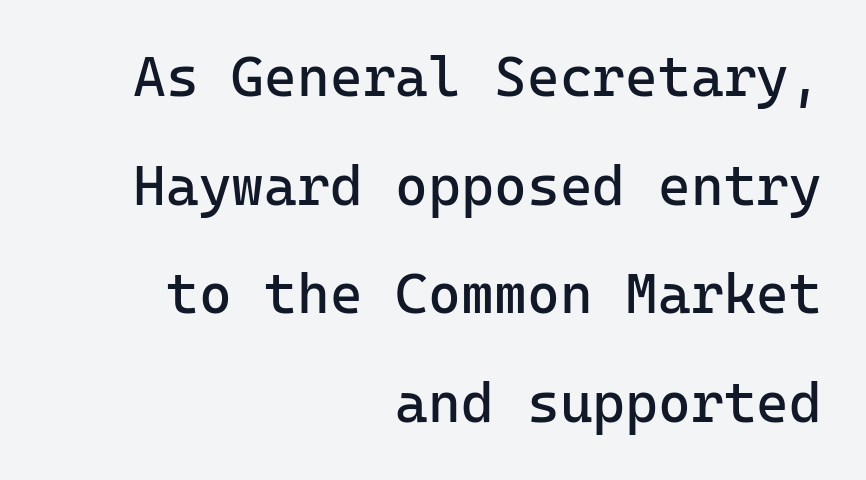
The image shows 56 px regular-weight sans-serif type, upright; set right-aligned, loose line spacing (1.94x), normal letter spacing, not underlined; low stroke contrast and a medium x-height.
